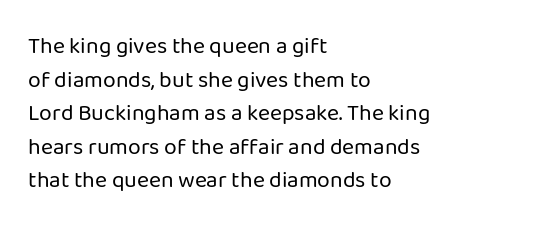
What stands out about the letter spacing? Nothing — it is the standard amount. Type without underlining. You can tell it's not italic because the verticals are truly vertical. Is there much room between lines? A standard amount, neither cramped nor airy.
